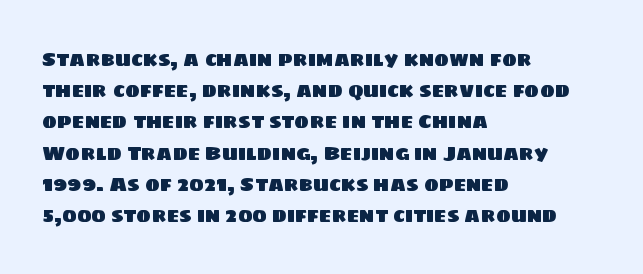
If you drew a ruler down the left edge, every line would touch it. Regular leading. Only glyphs here, with clear space below each row. Each word holds together tightly as a unit, with standard inter-letter gaps.
